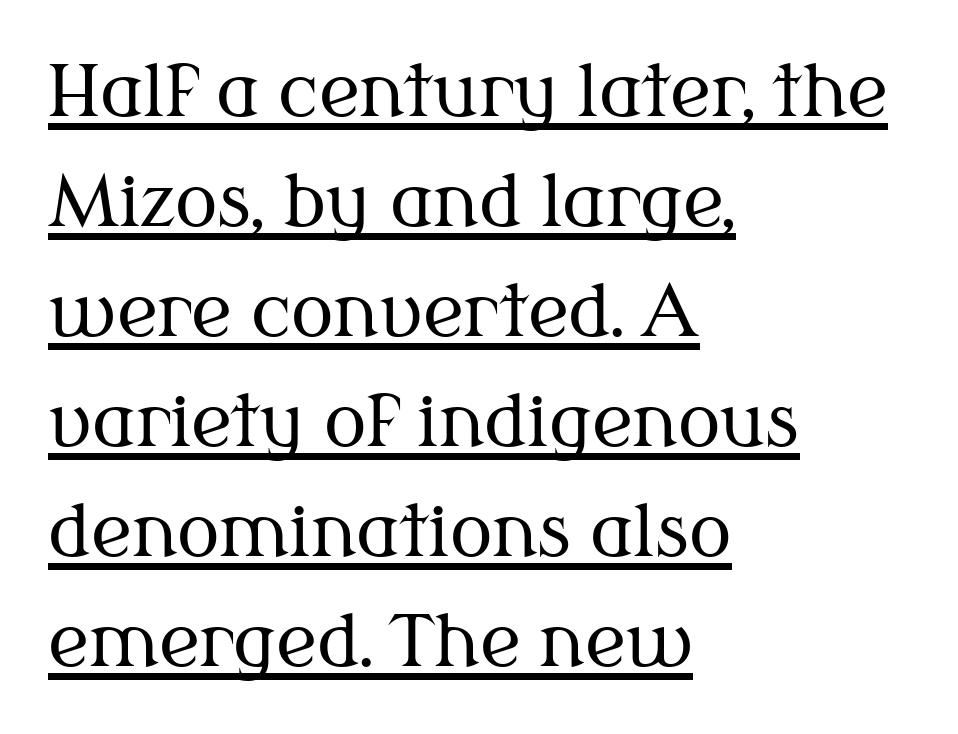
Q: Is the text bold? A: No.
Q: Is the text italic (slanted)? A: No, it is upright.
Q: Is the typeface a serif or a sans-serif typeface? A: Serif.
Q: Is the text underlined? A: Yes.
Q: How is the paragraph aligned? A: Left-aligned.
Q: Is the spacing between letters normal or unusually wide? A: Normal.
Q: Is the spacing between lines tight, normal or loose? A: Normal.
Q: Width (condensed, normal, or wide)? A: Normal.
Q: Stroke contrast? A: Medium.
Q: x-height? A: Medium.
Q: Monospaced? A: No.
